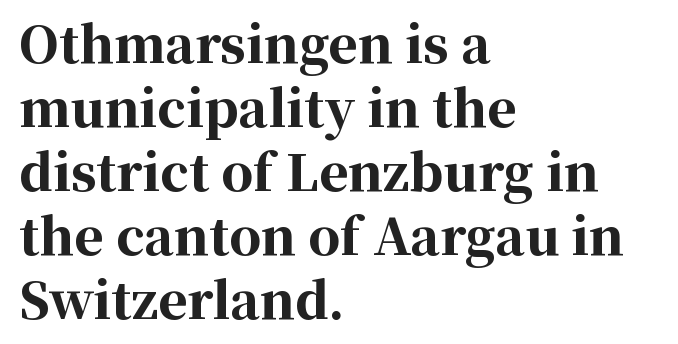
Is this a sans? No — the strokes have serifs. The face used here is proportionally spaced, like ordinary book or web type. Unmarked baselines from the first word to the last. Set as a true bold cut, around the 700 mark.
